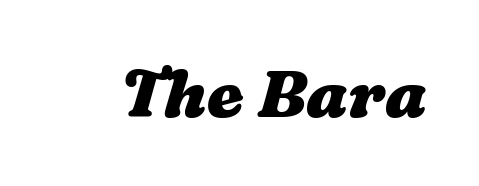
The image shows 66 px heavy, wide type; set normal letter spacing, not underlined; medium stroke contrast and a medium x-height.
